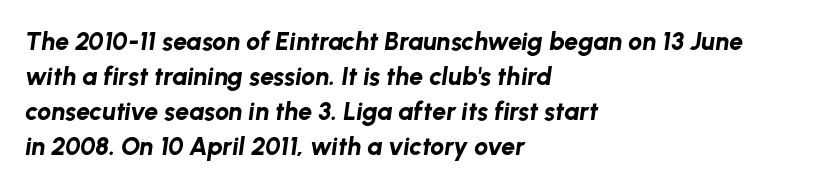
{"italic": "yes", "lean": "right", "slant_degrees": 8, "bold": "yes", "underline": "no", "align": "left", "line_spacing": "normal", "line_spacing_ratio": 1.4, "letter_spacing": "normal", "letter_spacing_em": 0.0, "glyph_px": 25}
